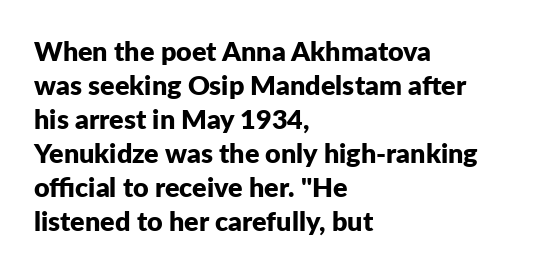
Does the weight exceed regular? Yes, all the way to bold. Short note: letters normally spaced. The space beneath each line is pristine and unruled. The typesetter chose a ragged-right arrangement here. Posture: vertical. The passage shown stacks its lines at a standard gap.
